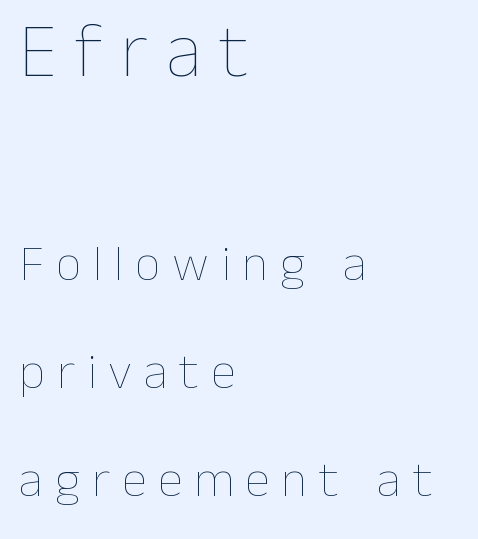
Q: Is the text bold? A: No.
Q: Is the text italic (slanted)? A: No, it is upright.
Q: Is the text underlined? A: No.
Q: How is the paragraph aligned? A: Left-aligned.
Q: Is the spacing between letters normal or unusually wide? A: Unusually wide.
Q: Is the spacing between lines tight, normal or loose? A: Loose.
Q: Which block of text is set in a larger size, the first (top) or the second (bottom)? A: The first (top) one.
Q: Width (condensed, normal, or wide)? A: Normal.
Q: Stroke contrast? A: Low.
Q: x-height? A: Medium.
Q: Monospaced? A: No.
